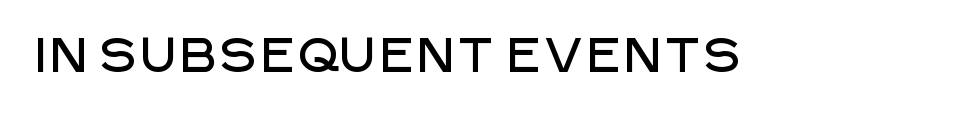
{"serif": "no", "italic": "no", "width": "normal", "stroke_contrast": "low", "x_height": "large", "monospaced": "no", "underline": "no", "letter_spacing": "normal", "letter_spacing_em": 0.0, "glyph_px": 48}
